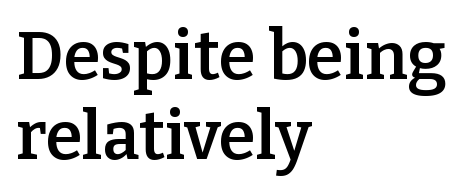
Here the designer chose a conventional face with non-uniform glyph widths. This sample uses an upright cut, with every glyph sitting square on the baseline. Font category for this specimen: serif. Slightly chunky letters — semibold, I'd say, not full bold.
